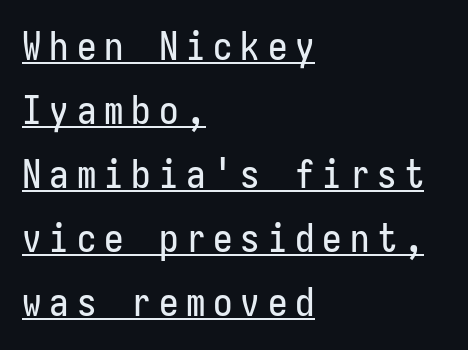
The image shows 39 px condensed sans-serif type, upright; set left-aligned, normal line spacing (1.64x), unusually wide letter spacing (+0.2 em), underlined; low stroke contrast and a medium x-height.
